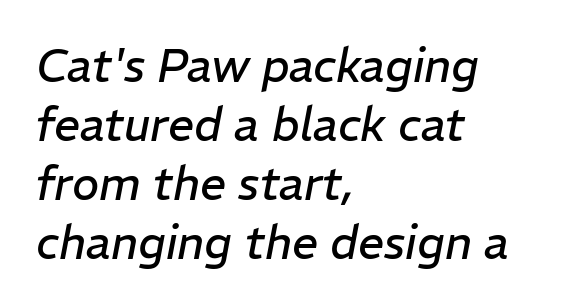
The image shows 46 px regular-weight type, italic (leaning right); set left-aligned, normal line spacing (1.28x), normal letter spacing, not underlined; low stroke contrast and a medium x-height.
